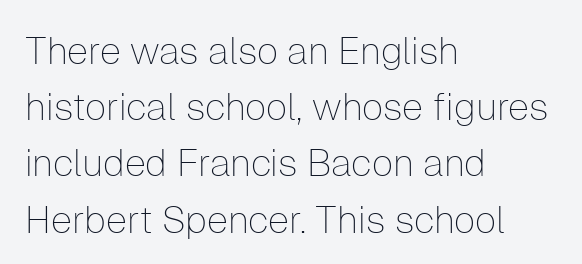
Looks like regular typesetting: each glyph gets only the width it needs. This sample is left-justified, so line endings fall wherever the words run out. This sample uses a sans-serif face. Summary of weight: not heavy and not bold. Only glyphs here, with clear space below each row.
